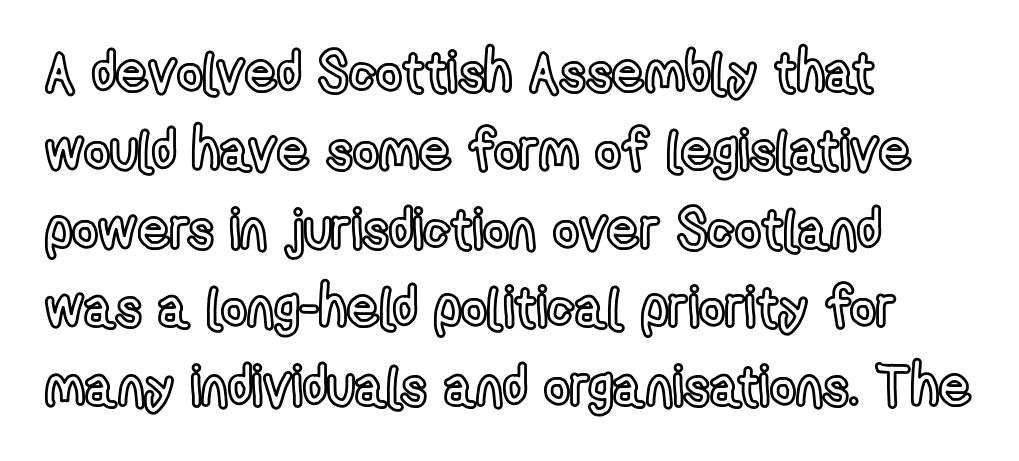
Q: Is the text italic (slanted)? A: No, it is upright.
Q: Is the text underlined? A: No.
Q: How is the paragraph aligned? A: Left-aligned.
Q: Is the spacing between letters normal or unusually wide? A: Normal.
Q: Is the spacing between lines tight, normal or loose? A: Normal.
Q: Width (condensed, normal, or wide)? A: Condensed.
Q: x-height? A: Medium.
Q: Monospaced? A: No.
